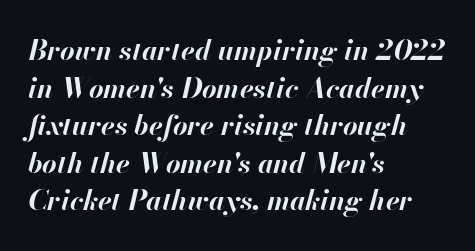
Q: Is the text bold? A: Yes.
Q: Is the text italic (slanted)? A: Yes, it leans right by about 13 degrees.
Q: Is the text underlined? A: No.
Q: How is the paragraph aligned? A: Left-aligned.
Q: Is the spacing between letters normal or unusually wide? A: Normal.
Q: Is the spacing between lines tight, normal or loose? A: Normal.
Q: Width (condensed, normal, or wide)? A: Normal.
Q: Stroke contrast? A: High.
Q: x-height? A: Small.
Q: Monospaced? A: No.
